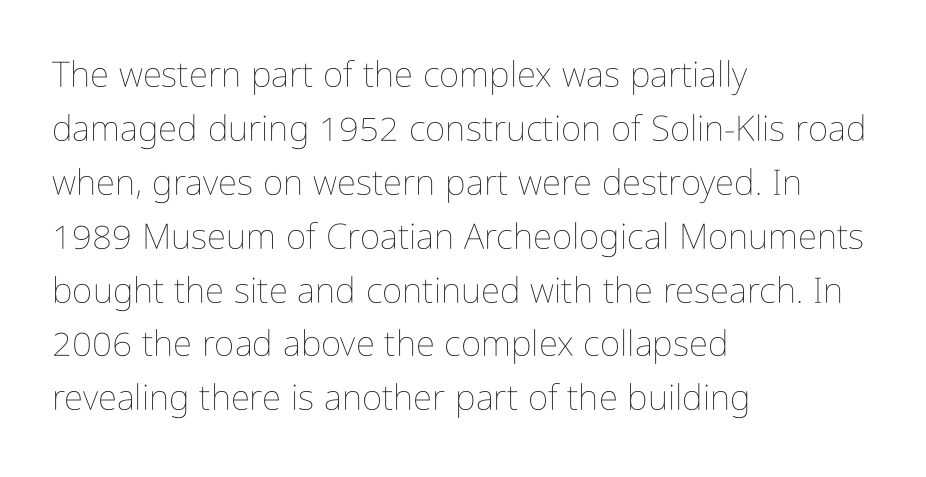
The image shows 35 px thin, condensed type, upright; set left-aligned, normal line spacing (1.54x), normal letter spacing, not underlined; low stroke contrast and a medium x-height.
